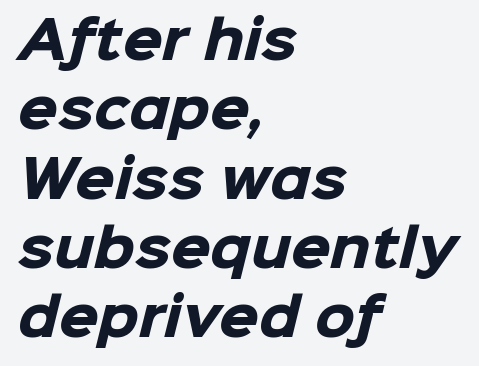
The image shows 51 px heavy sans-serif type; set left-aligned, normal line spacing (1.36x), normal letter spacing, not underlined; low stroke contrast and a medium x-height.
